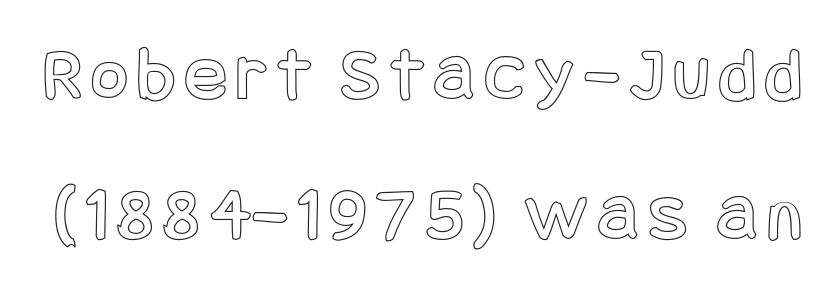
The letters stand upright; this is a roman face. The space beneath each line is pristine and unruled.
